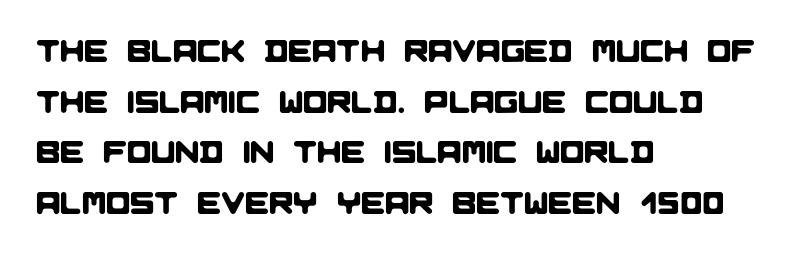
The image shows 32 px sans-serif type; set left-aligned, normal line spacing (1.58x), normal letter spacing, not underlined; low stroke contrast and a large x-height.
